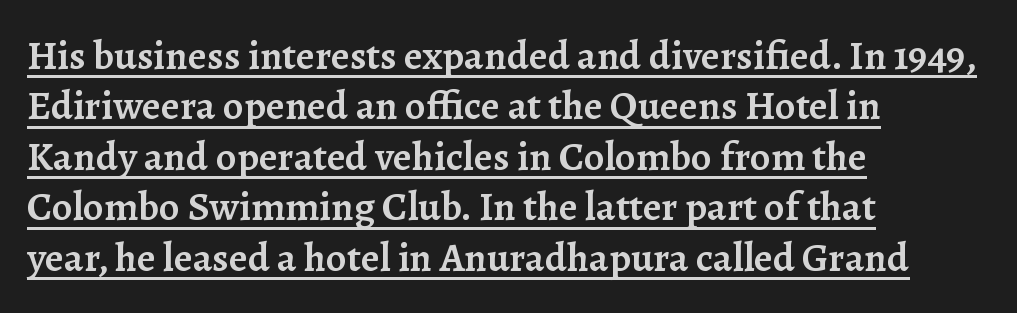
A semibold gives these letters moderate extra thickness, short of bold. This rendering employs a face with finishing strokes, i.e., a serif. Nope, not italic — everything's standing straight. Do the characters align in a grid? No, the font is proportional.
